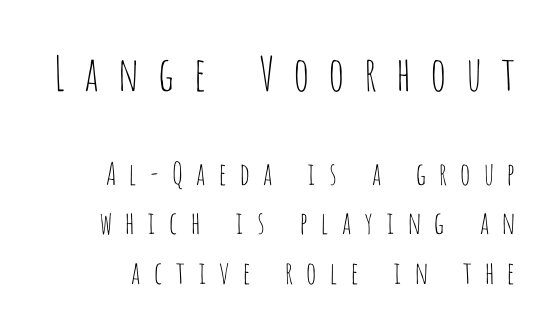
Q: Is the text bold? A: No.
Q: Is the text italic (slanted)? A: No, it is upright.
Q: Is the typeface a serif or a sans-serif typeface? A: Sans-serif.
Q: Is the text underlined? A: No.
Q: Is the spacing between letters normal or unusually wide? A: Unusually wide.
Q: Is the spacing between lines tight, normal or loose? A: Normal.
Q: Which block of text is set in a larger size, the first (top) or the second (bottom)? A: The first (top) one.
Q: Width (condensed, normal, or wide)? A: Condensed.
Q: Stroke contrast? A: Low.
Q: x-height? A: Large.
Q: Monospaced? A: No.
